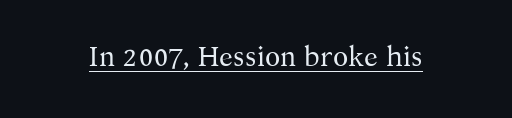
{"serif": "yes", "italic": "no", "bold": "no", "weight": "regular", "width": "normal", "stroke_contrast": "medium", "x_height": "medium", "monospaced": "no", "underline": "yes", "letter_spacing": "normal", "letter_spacing_em": 0.0, "glyph_px": 28}
